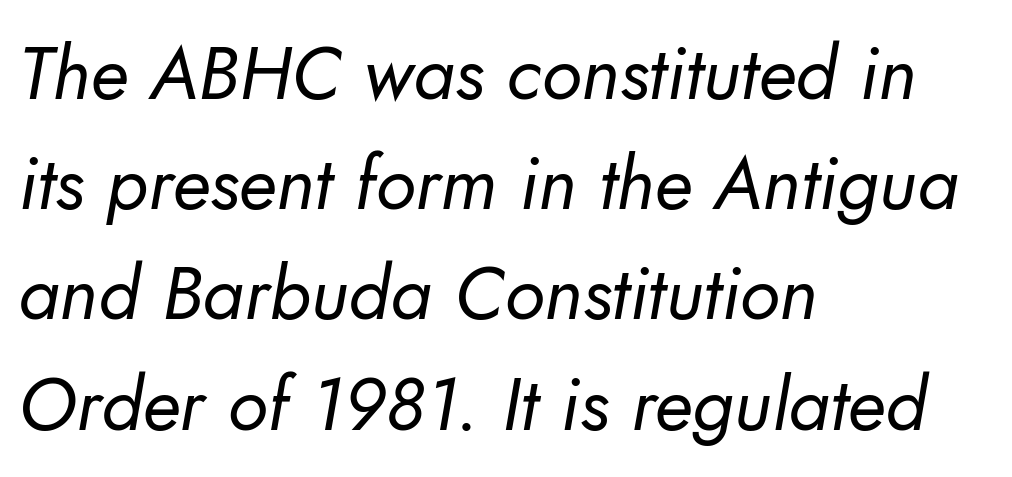
Q: Is the text bold? A: No.
Q: Is the typeface a serif or a sans-serif typeface? A: Sans-serif.
Q: Is the text underlined? A: No.
Q: How is the paragraph aligned? A: Left-aligned.
Q: Is the spacing between letters normal or unusually wide? A: Normal.
Q: Is the spacing between lines tight, normal or loose? A: Normal.
Q: Width (condensed, normal, or wide)? A: Normal.
Q: Stroke contrast? A: Low.
Q: x-height? A: Small.
Q: Monospaced? A: No.
